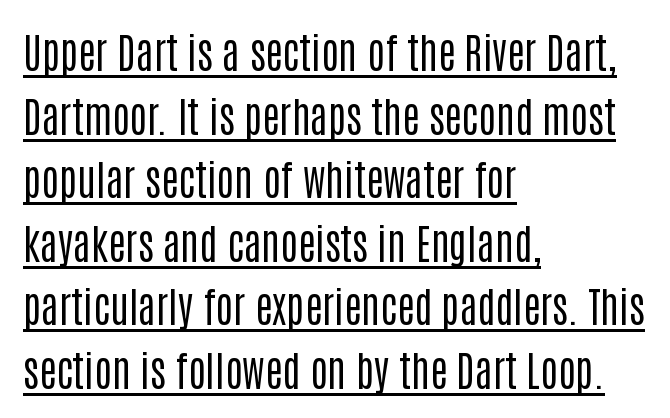
Weight: in the light-to-regular range. Like a heading marked for emphasis, these lines bear an underscore. Leftover space on each line is placed entirely after the last word. No feet cap the strokes, marking this as sans-serif type.
